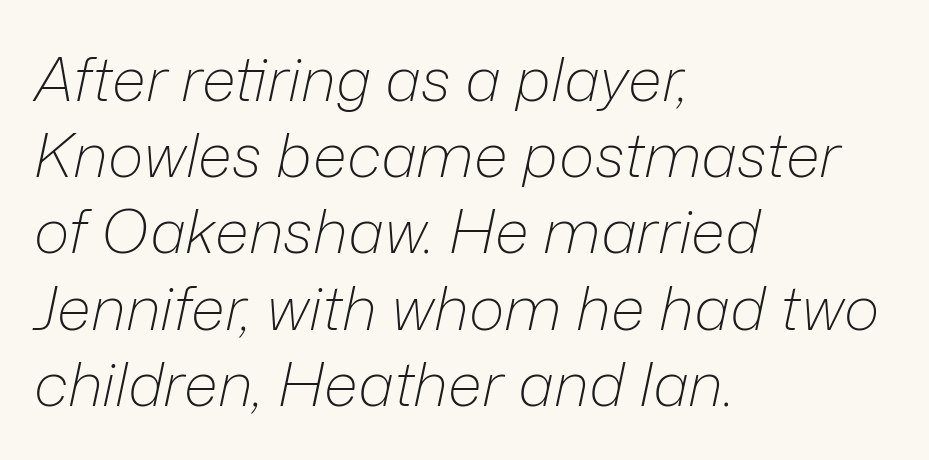
Q: Is the text bold? A: No.
Q: Is the text italic (slanted)? A: Yes, it leans right by about 12 degrees.
Q: Is the text underlined? A: No.
Q: How is the paragraph aligned? A: Left-aligned.
Q: Is the spacing between letters normal or unusually wide? A: Normal.
Q: Is the spacing between lines tight, normal or loose? A: Normal.
Q: Width (condensed, normal, or wide)? A: Normal.
Q: Stroke contrast? A: Low.
Q: x-height? A: Medium.
Q: Monospaced? A: No.
